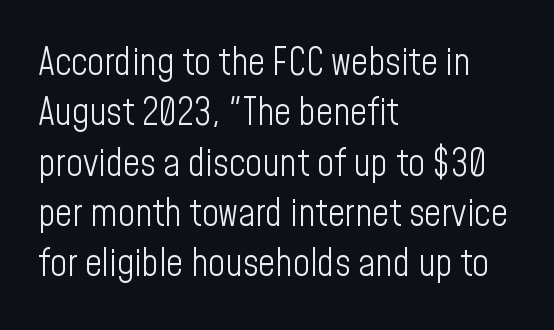
Q: Is the text bold? A: No.
Q: Is the text italic (slanted)? A: No, it is upright.
Q: Is the typeface a serif or a sans-serif typeface? A: Sans-serif.
Q: Is the text underlined? A: No.
Q: How is the paragraph aligned? A: Left-aligned.
Q: Is the spacing between letters normal or unusually wide? A: Normal.
Q: Is the spacing between lines tight, normal or loose? A: Normal.
Q: Width (condensed, normal, or wide)? A: Condensed.
Q: Stroke contrast? A: Low.
Q: x-height? A: Medium.
Q: Monospaced? A: No.
